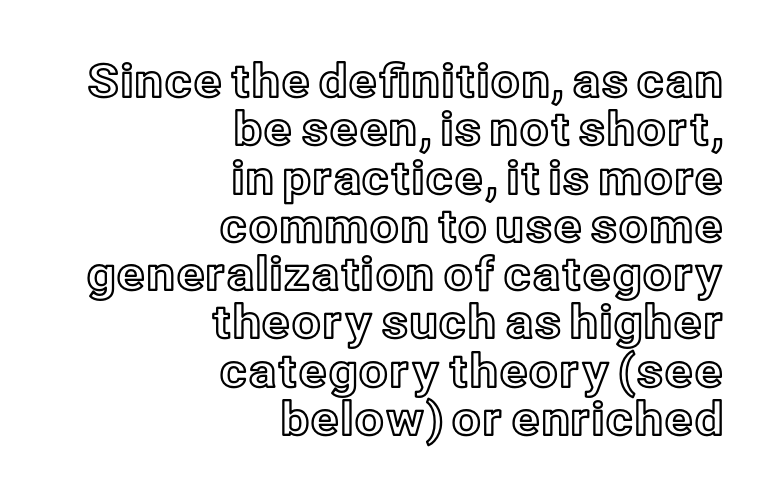
Q: Is the text italic (slanted)? A: No, it is upright.
Q: Is the text underlined? A: No.
Q: How is the paragraph aligned? A: Right-aligned.
Q: Is the spacing between letters normal or unusually wide? A: Normal.
Q: Is the spacing between lines tight, normal or loose? A: Tight.
Q: Width (condensed, normal, or wide)? A: Normal.
Q: x-height? A: Medium.
Q: Monospaced? A: No.
